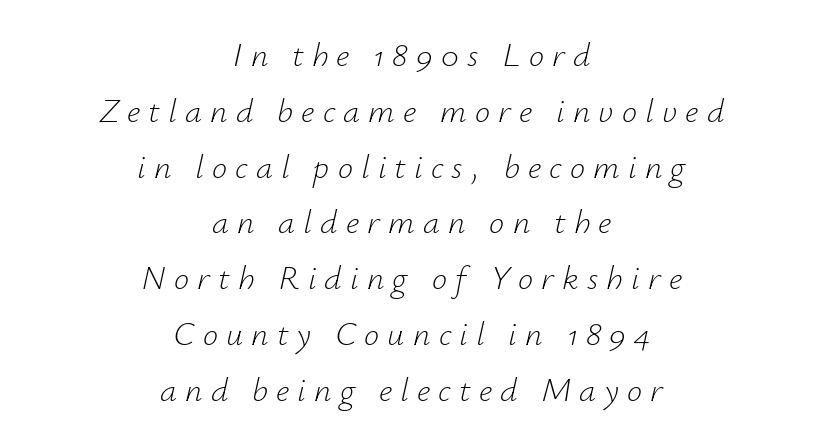
The image shows 34 px light type, italic (leaning right); set centered, normal line spacing (1.64x), unusually wide letter spacing (+0.24 em), not underlined; low stroke contrast and a small x-height.
